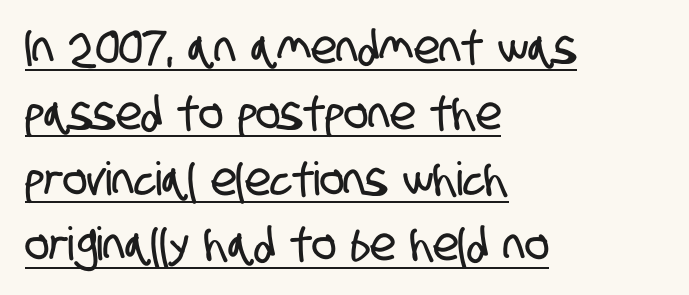
{"serif": "no", "width": "condensed", "stroke_contrast": "low", "x_height": "large", "monospaced": "no", "underline": "yes", "align": "left", "line_spacing": "normal", "line_spacing_ratio": 1.43, "letter_spacing": "normal", "letter_spacing_em": 0.0, "glyph_px": 46}
